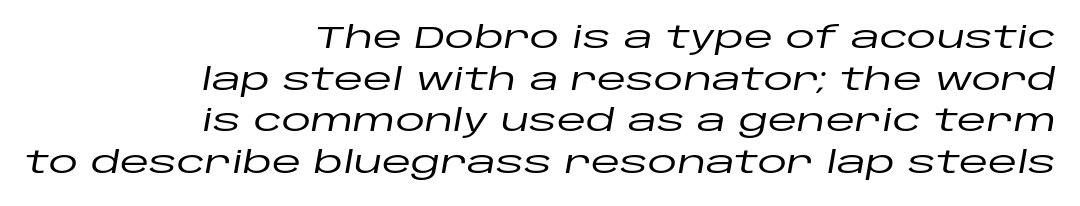
{"italic": "yes", "lean": "right", "slant_degrees": 10, "width": "wide", "stroke_contrast": "low", "x_height": "large", "monospaced": "no", "underline": "no", "align": "right", "line_spacing": "normal", "line_spacing_ratio": 1.39, "letter_spacing": "normal", "letter_spacing_em": 0.0, "glyph_px": 30}
